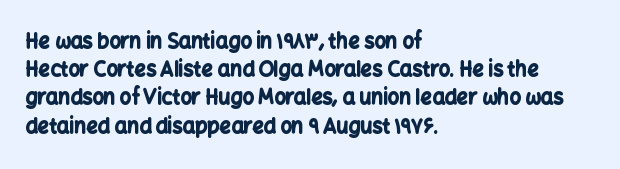
{"italic": "no", "bold": "yes", "underline": "no", "align": "left", "line_spacing": "normal", "line_spacing_ratio": 1.41, "letter_spacing": "normal", "letter_spacing_em": 0.0, "glyph_px": 20}
